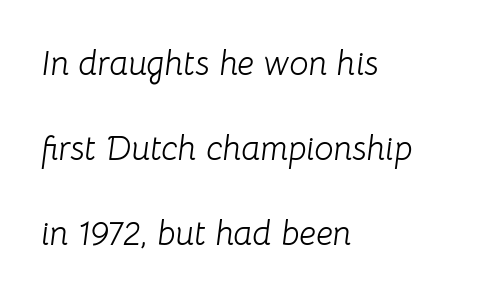
{"italic": "yes", "lean": "right", "slant_degrees": 8, "bold": "no", "weight": "light", "width": "normal", "stroke_contrast": "low", "x_height": "medium", "monospaced": "no", "underline": "no", "align": "left", "line_spacing": "loose", "line_spacing_ratio": 2.5, "letter_spacing": "normal", "letter_spacing_em": 0.0, "glyph_px": 34}
